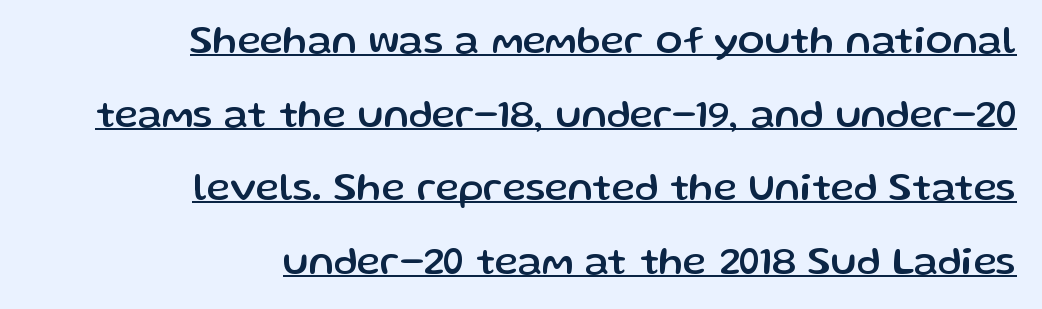
Style check: upright. Caption: lettering with a line underneath. Serif or sans? Sans — the stroke terminals are bare. Words appear dense and cohesive because spacing is normal.
